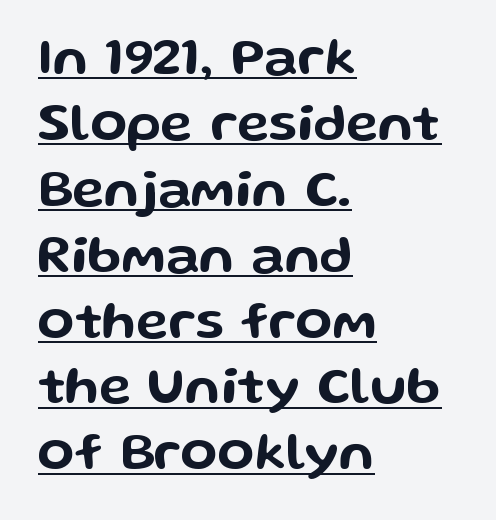
The text block is weighted toward the left margin, trailing off unevenly rightward. Characters remain perfectly vertical along every line. Do the characters align in a grid? No, the font is proportional. Between one letter and the next there's only the usual sliver of space. What kind of face is this? One without serifs — a sans. Glance below the letters and you will spot a drawn line.
